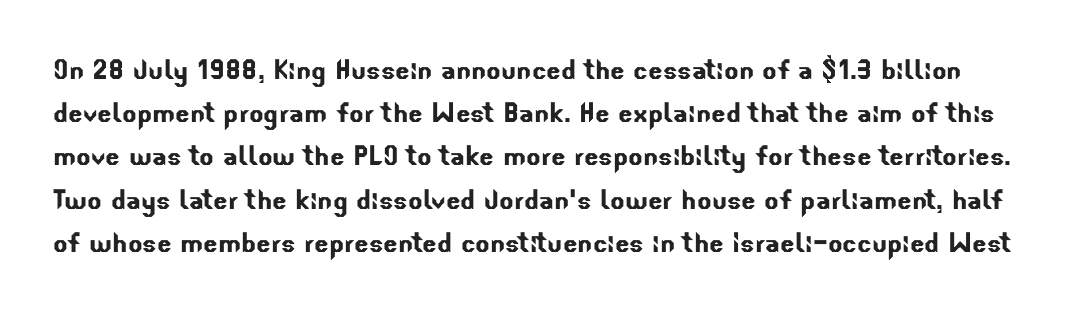
{"serif": "no", "width": "normal", "stroke_contrast": "low", "x_height": "small", "monospaced": "no", "underline": "no", "line_spacing": "normal", "line_spacing_ratio": 1.27, "letter_spacing": "normal", "letter_spacing_em": 0.0, "glyph_px": 34}
